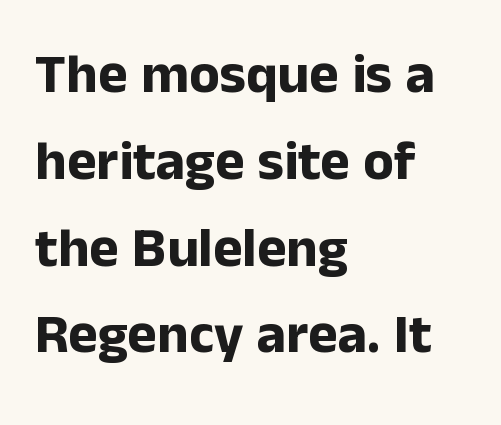
Every letter is thick-stroked: bold, no question. This is the regular roman posture of the typeface. No extra tracking has been applied to these lines. What's the leading like? Ordinary, nothing unusual. Character widths vary here, with narrow letters taking less room than wide ones. The setting favours the left margin, as ordinary paragraphs usually do.
